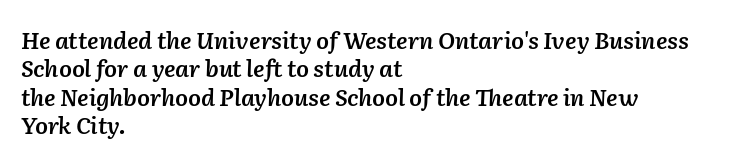
Caption: multi-line text, flush left, ragged right. Here the glyphs are tracked normally, forming tight word shapes. A typesetter would mark this as italic. Glance below the letters and you will spot only blank space.
